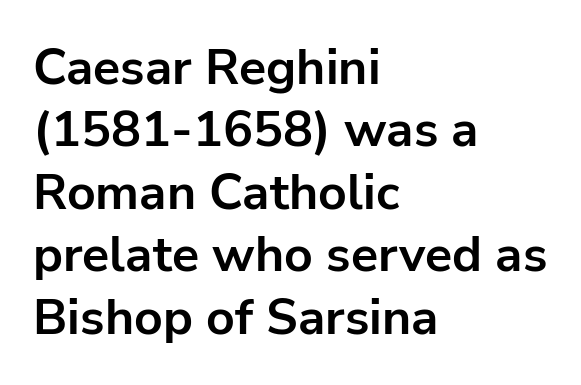
Q: Is the text bold? A: Yes.
Q: Is the text italic (slanted)? A: No, it is upright.
Q: Is the typeface a serif or a sans-serif typeface? A: Sans-serif.
Q: Is the text underlined? A: No.
Q: How is the paragraph aligned? A: Left-aligned.
Q: Is the spacing between letters normal or unusually wide? A: Normal.
Q: Is the spacing between lines tight, normal or loose? A: Normal.
Q: Width (condensed, normal, or wide)? A: Normal.
Q: Stroke contrast? A: Low.
Q: x-height? A: Medium.
Q: Monospaced? A: No.
